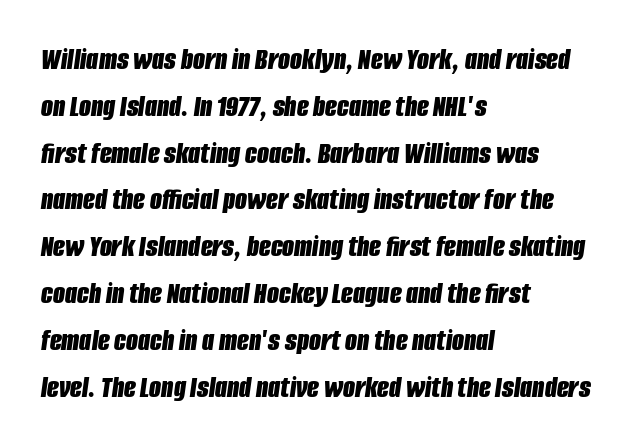
{"italic": "yes", "lean": "right", "slant_degrees": 8, "bold": "yes", "weight": "bold", "width": "condensed", "stroke_contrast": "low", "x_height": "large", "monospaced": "no", "underline": "no", "align": "left", "line_spacing": "normal", "line_spacing_ratio": 1.51, "letter_spacing": "normal", "letter_spacing_em": 0.0, "glyph_px": 31}
